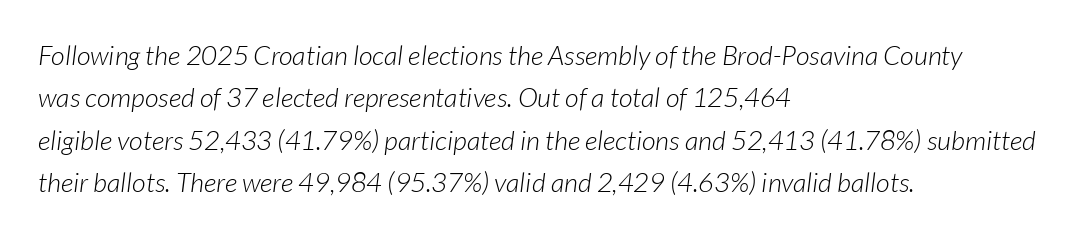
The image shows 27 px text type, italic (leaning right); set left-aligned, normal line spacing (1.57x), normal letter spacing, not underlined.
